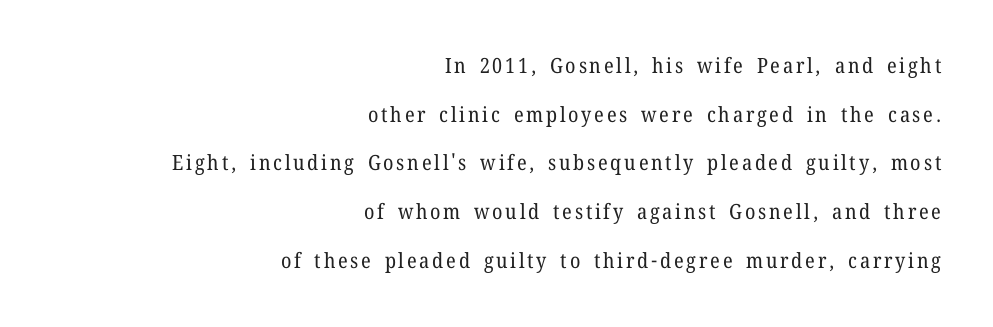
The image shows 21 px text type, upright; set right-aligned, loose line spacing (2.32x), not underlined.
